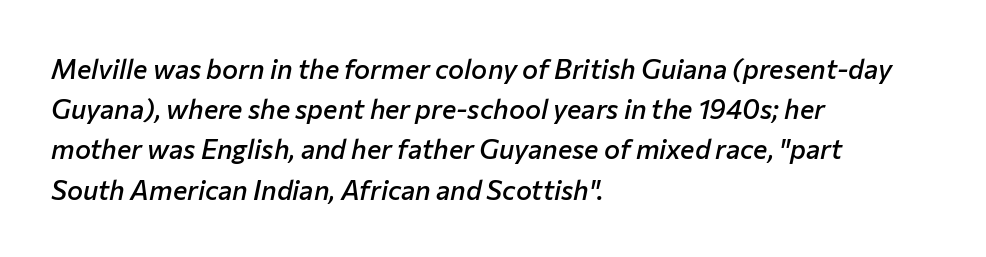
The image shows 27 px text type, italic (leaning right); set left-aligned, normal line spacing (1.49x), normal letter spacing, not underlined.
